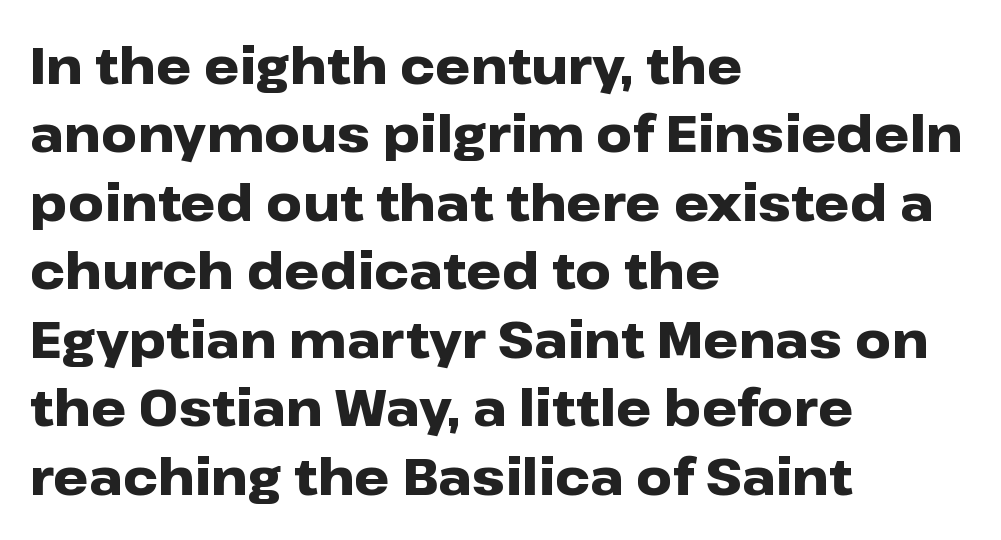
Q: Is the text bold? A: Yes.
Q: Is the text italic (slanted)? A: No, it is upright.
Q: Is the typeface a serif or a sans-serif typeface? A: Sans-serif.
Q: Is the text underlined? A: No.
Q: How is the paragraph aligned? A: Left-aligned.
Q: Is the spacing between letters normal or unusually wide? A: Normal.
Q: Is the spacing between lines tight, normal or loose? A: Normal.
Q: Width (condensed, normal, or wide)? A: Wide.
Q: Stroke contrast? A: Low.
Q: x-height? A: Medium.
Q: Monospaced? A: No.
